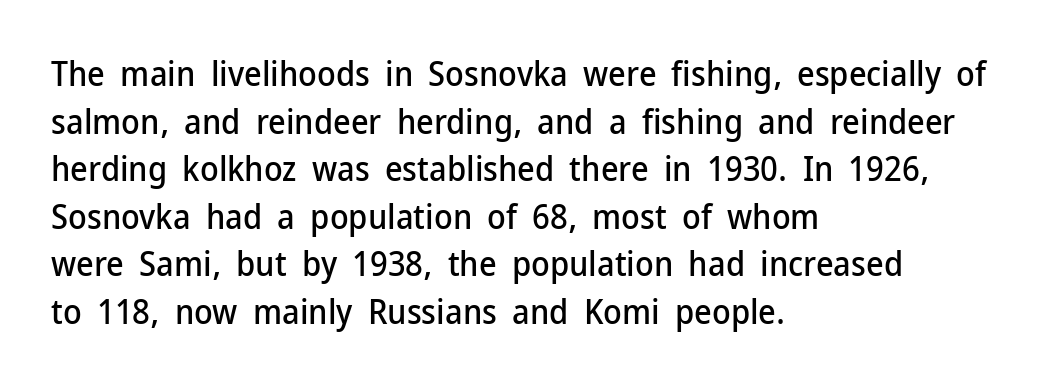
The image shows 34 px sans-serif type, upright; set left-aligned, normal line spacing (1.4x), normal letter spacing, not underlined; low stroke contrast and a medium x-height.
